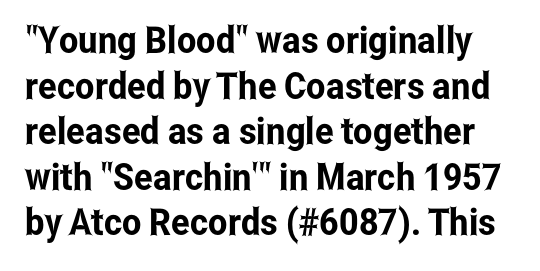
Letter spacing: default. I'd call this a sans setting — the letters go barefoot. Do the characters align in a grid? No, the font is proportional. Notice how the stems are strictly vertical — no italics here. Plain, unruled lines of type.
